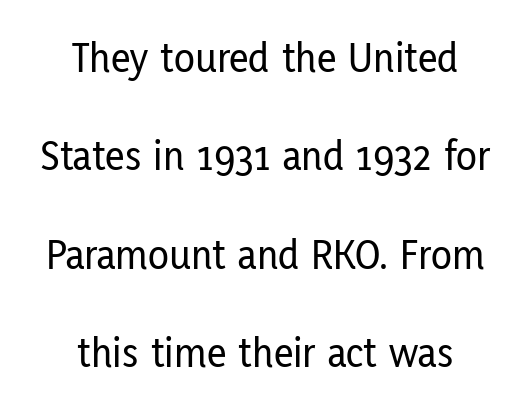
{"serif": "no", "italic": "no", "width": "condensed", "stroke_contrast": "low", "x_height": "medium", "monospaced": "no", "underline": "no", "align": "center", "line_spacing": "loose", "line_spacing_ratio": 2.29, "letter_spacing": "normal", "letter_spacing_em": 0.0, "glyph_px": 43}
